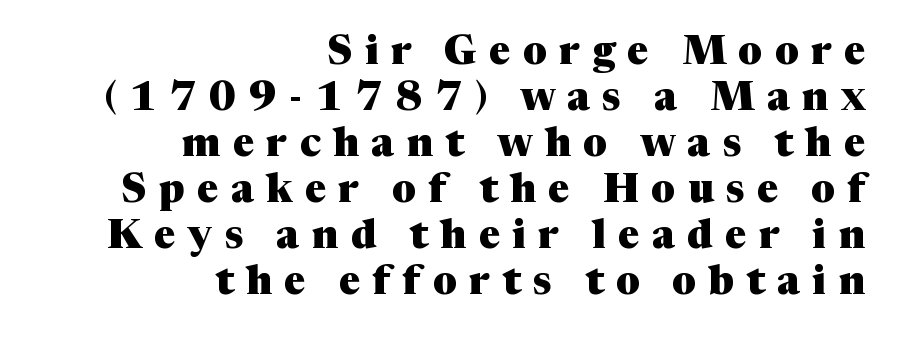
The image shows 40 px heavy serif type, upright; set right-aligned, tight line spacing (1.15x), unusually wide letter spacing (+0.31 em), not underlined; medium stroke contrast and a medium x-height.
